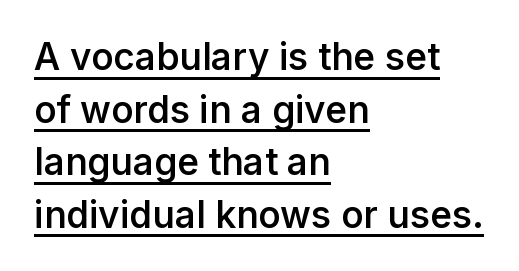
{"serif": "no", "italic": "no", "bold": "semi", "weight": "semibold", "width": "normal", "stroke_contrast": "low", "x_height": "medium", "monospaced": "no", "underline": "yes", "align": "left", "line_spacing": "normal", "line_spacing_ratio": 1.42, "letter_spacing": "normal", "letter_spacing_em": 0.0, "glyph_px": 37}
